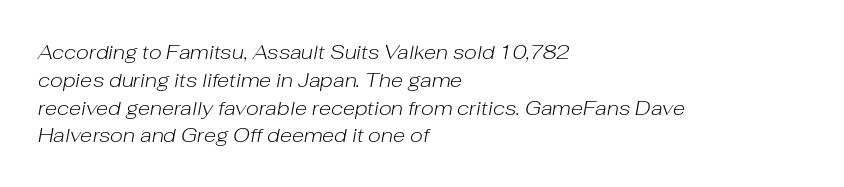
Does the copy run flush right? No — it runs flush left. The lines sit at an ordinary, default distance from one another. Emphasis-style slanted type is in use. Plain, unruled lines of type.
